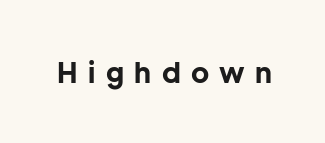
Tracking here is generous; glyphs stand well apart from one another. Unlike a traditional serif, this face leaves its strokes unadorned. The letters stand upright; this is a roman face. Unmarked baselines from the first word to the last. Looks like regular typesetting: each glyph gets only the width it needs.
